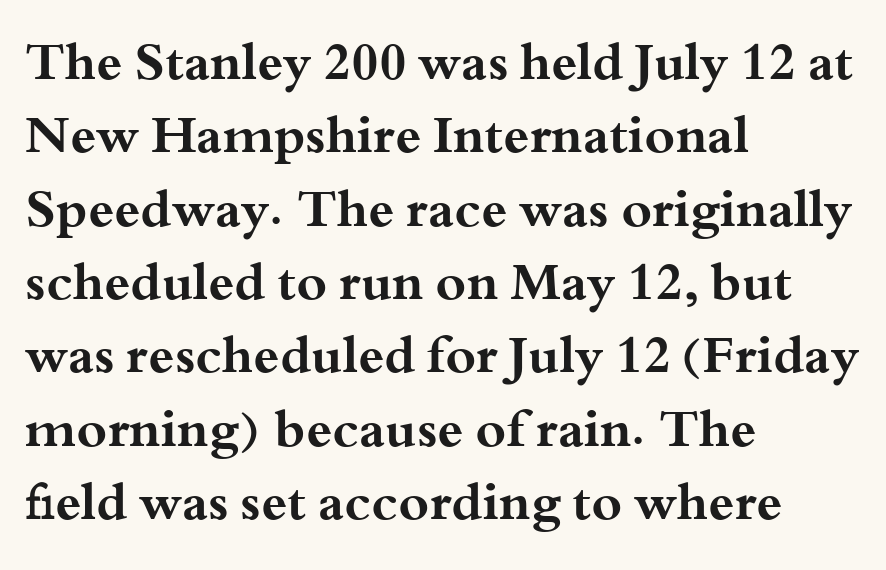
Heavy-handed strokes throughout: this text is bold. This sample is left-justified, so line endings fall wherever the words run out. Nope, not italic — everything's standing straight. Inter-character spacing is left at the font's built-in metrics.
